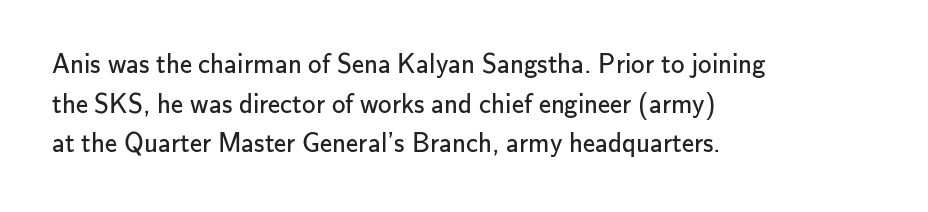
{"italic": "no", "bold": "no", "underline": "no", "align": "left", "line_spacing": "normal", "line_spacing_ratio": 1.47, "letter_spacing": "normal", "letter_spacing_em": 0.0, "glyph_px": 27}
